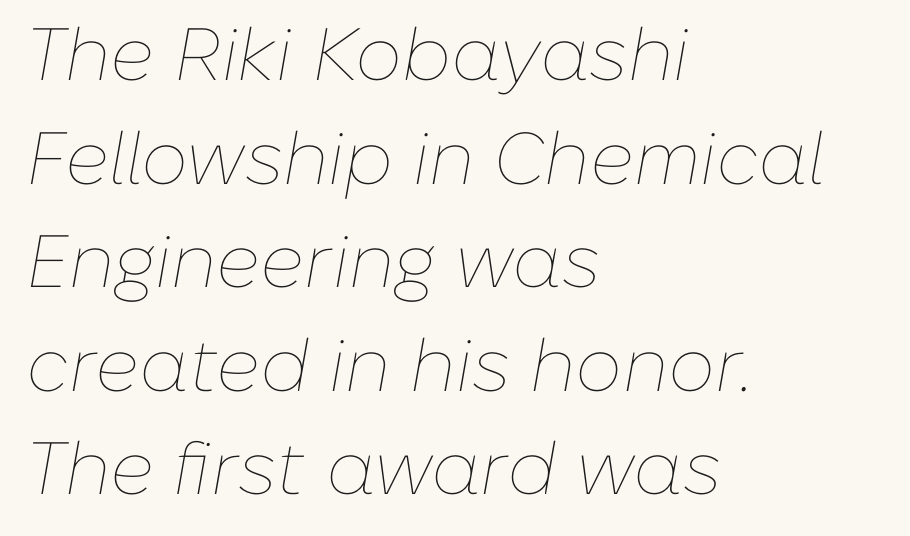
{"italic": "yes", "lean": "right", "slant_degrees": 10, "bold": "no", "weight": "thin", "width": "normal", "stroke_contrast": "low", "x_height": "medium", "monospaced": "no", "underline": "no", "align": "left", "line_spacing": "normal", "line_spacing_ratio": 1.4, "letter_spacing": "normal", "letter_spacing_em": 0.0, "glyph_px": 74}
